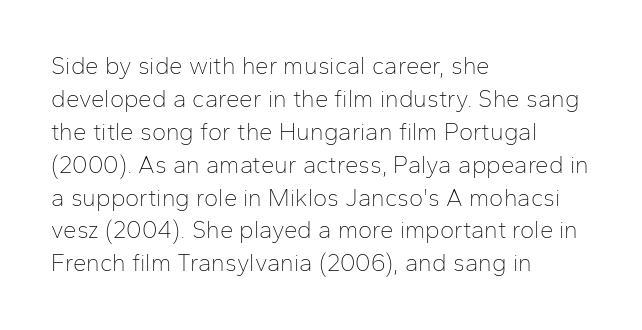
Q: Is the text bold? A: No.
Q: Is the text italic (slanted)? A: No, it is upright.
Q: Is the text underlined? A: No.
Q: How is the paragraph aligned? A: Left-aligned.
Q: Is the spacing between letters normal or unusually wide? A: Normal.
Q: Is the spacing between lines tight, normal or loose? A: Normal.
